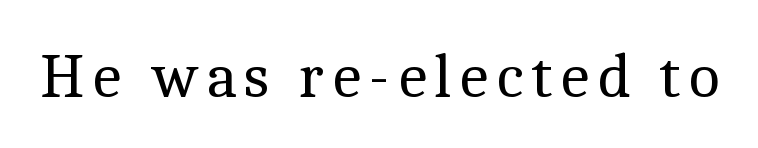
The image shows 63 px regular-weight serif type, upright; set not underlined; a medium x-height.
